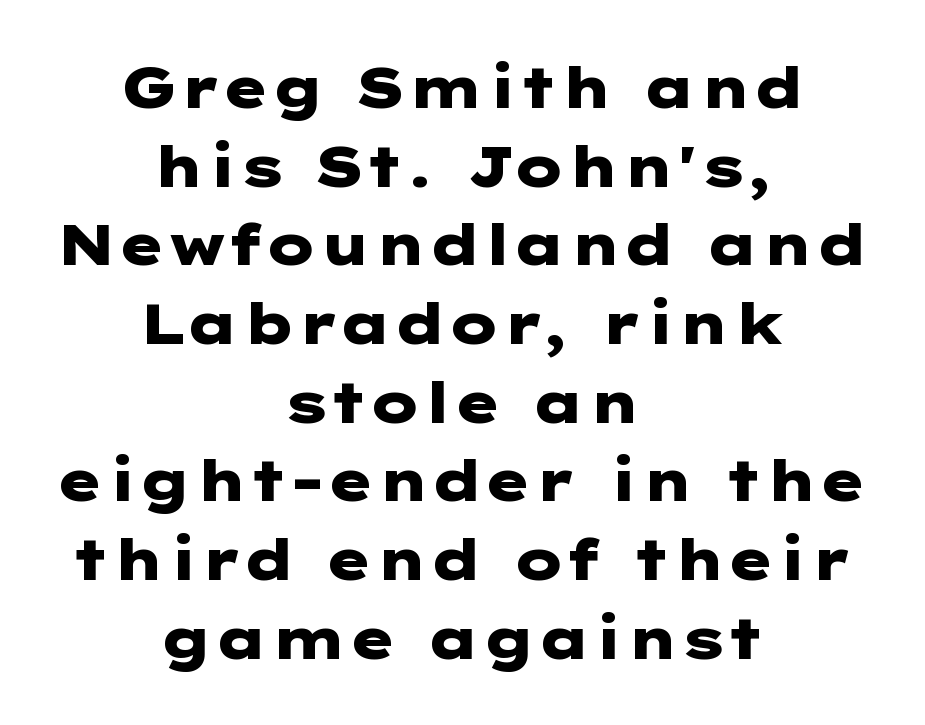
Q: Is the text bold? A: Yes.
Q: Is the text italic (slanted)? A: No, it is upright.
Q: Is the typeface a serif or a sans-serif typeface? A: Sans-serif.
Q: Is the text underlined? A: No.
Q: How is the paragraph aligned? A: Centered.
Q: Is the spacing between letters normal or unusually wide? A: Normal.
Q: Is the spacing between lines tight, normal or loose? A: Normal.
Q: Width (condensed, normal, or wide)? A: Wide.
Q: Stroke contrast? A: Low.
Q: x-height? A: Medium.
